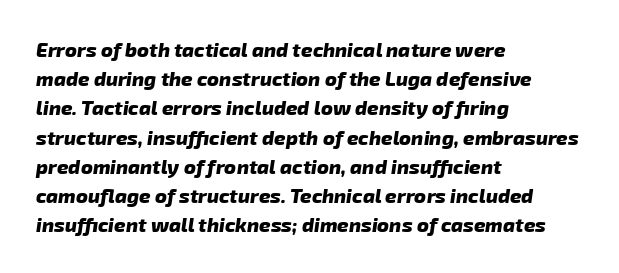
Q: Is the text bold? A: Yes.
Q: Is the text underlined? A: No.
Q: How is the paragraph aligned? A: Left-aligned.
Q: Is the spacing between letters normal or unusually wide? A: Normal.
Q: Is the spacing between lines tight, normal or loose? A: Normal.
